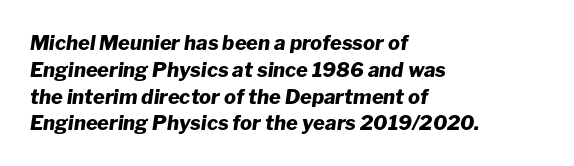
Q: Is the text bold? A: Yes.
Q: Is the text italic (slanted)? A: Yes, it leans right by about 8 degrees.
Q: Is the text underlined? A: No.
Q: How is the paragraph aligned? A: Left-aligned.
Q: Is the spacing between letters normal or unusually wide? A: Normal.
Q: Is the spacing between lines tight, normal or loose? A: Normal.
